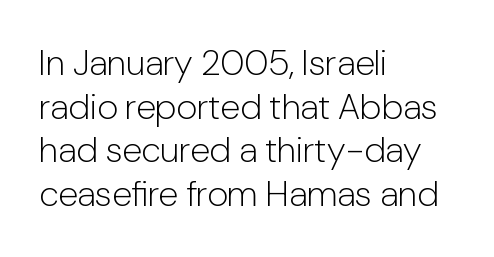
{"serif": "no", "italic": "no", "bold": "no", "weight": "light", "width": "normal", "stroke_contrast": "low", "x_height": "medium", "monospaced": "no", "underline": "no", "align": "left", "line_spacing_ratio": 1.21, "letter_spacing": "normal", "letter_spacing_em": 0.0, "glyph_px": 36}
